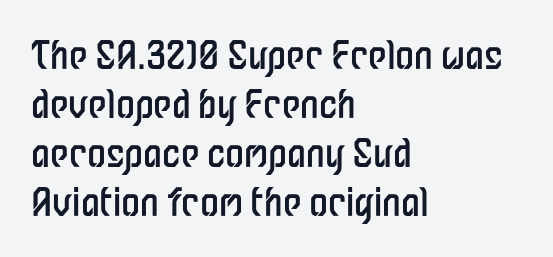
The image shows 38 px regular-weight, condensed sans-serif type, upright; set left-aligned, normal line spacing (1.29x), normal letter spacing, not underlined; low stroke contrast and a medium x-height.
